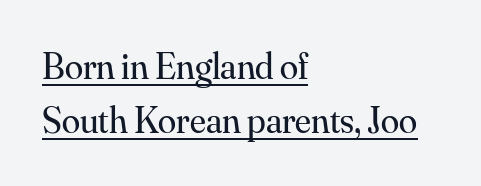
{"serif": "yes", "italic": "no", "bold": "no", "weight": "regular", "width": "normal", "stroke_contrast": "medium", "x_height": "small", "monospaced": "no", "underline": "yes", "align": "left", "line_spacing": "normal", "line_spacing_ratio": 1.46, "letter_spacing": "normal", "letter_spacing_em": 0.0, "glyph_px": 37}
